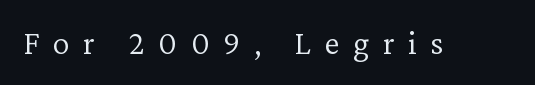
The image shows 34 px light serif type, upright; set unusually wide letter spacing (+0.4 em), not underlined; low stroke contrast and a medium x-height.
